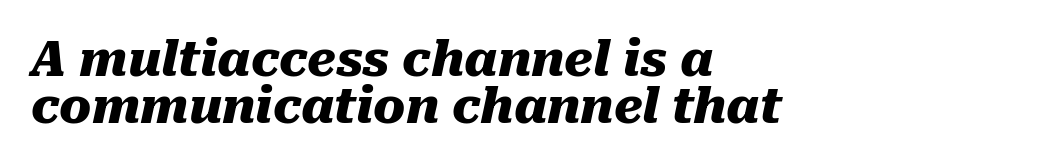
{"italic": "yes", "lean": "right", "slant_degrees": 10, "bold": "yes", "weight": "heavy", "width": "normal", "stroke_contrast": "medium", "x_height": "medium", "monospaced": "no", "underline": "no", "align": "left", "line_spacing": "tight", "line_spacing_ratio": 0.97, "letter_spacing": "normal", "letter_spacing_em": 0.0, "glyph_px": 48}
